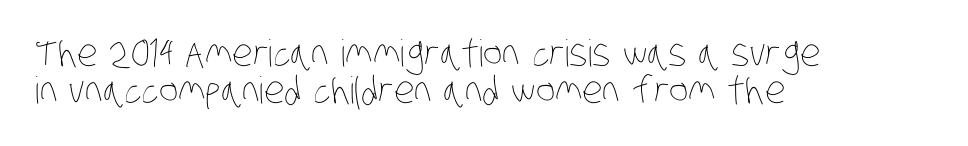
The specimen omits any rule beneath the text block's lines. Heaviness? Minimal to ordinary, like unemphasized prose. Default kerning and tracking; the words read as compact shapes. Do the characters align in a grid? No, the font is proportional.
